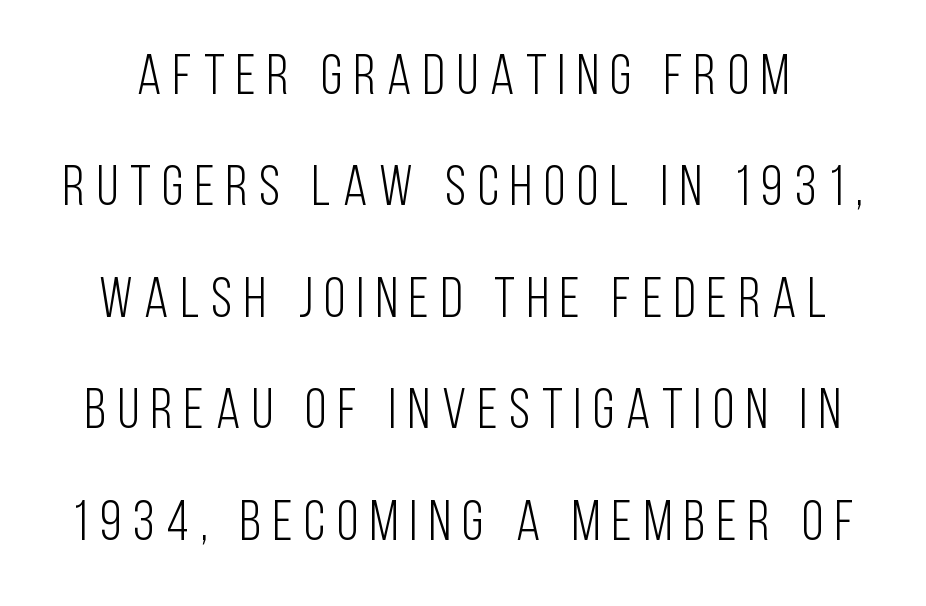
The characters are drawn with everyday or finer stroke widths. This block would shrink considerably if given ordinary leading; it's expanded now. Observe the absence of serifs on each vertical stroke in this sample. The gaps between neighbouring characters are conspicuously large.
